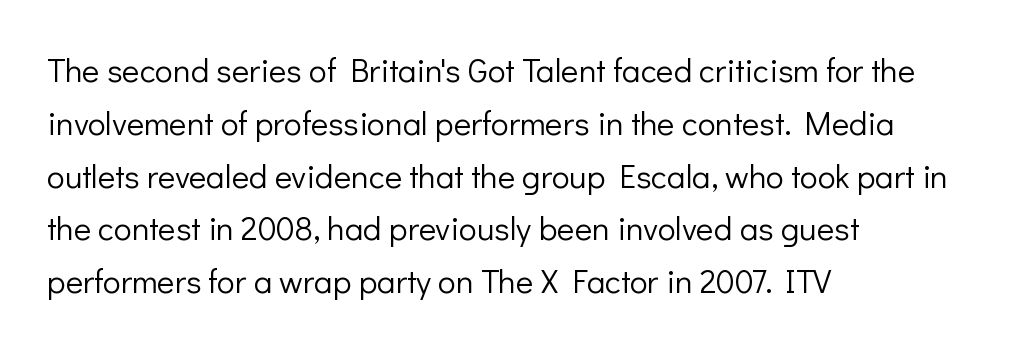
Q: Is the text bold? A: No.
Q: Is the text italic (slanted)? A: No, it is upright.
Q: Is the typeface a serif or a sans-serif typeface? A: Sans-serif.
Q: Is the text underlined? A: No.
Q: How is the paragraph aligned? A: Left-aligned.
Q: Is the spacing between letters normal or unusually wide? A: Normal.
Q: Is the spacing between lines tight, normal or loose? A: Normal.
Q: Width (condensed, normal, or wide)? A: Normal.
Q: Stroke contrast? A: Low.
Q: x-height? A: Medium.
Q: Monospaced? A: No.
